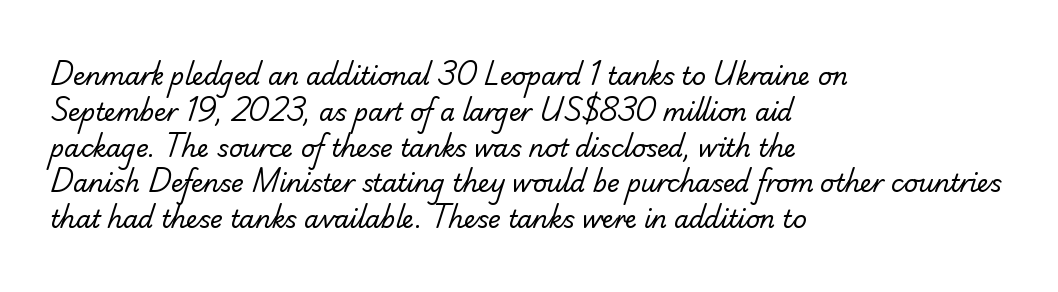
{"bold": "no", "underline": "no", "align": "left", "line_spacing": "normal", "line_spacing_ratio": 1.49, "letter_spacing": "normal", "letter_spacing_em": 0.0, "glyph_px": 24}
